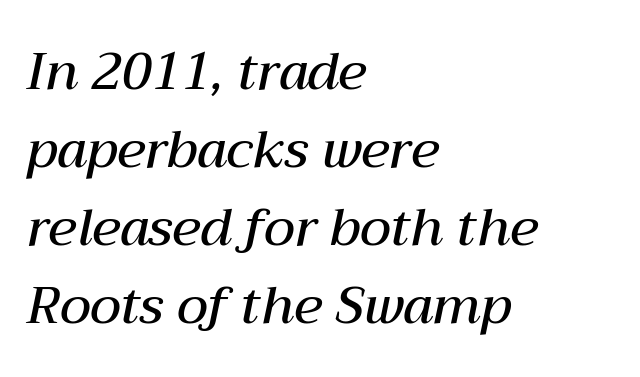
{"italic": "yes", "lean": "right", "slant_degrees": 12, "bold": "semi", "weight": "semibold", "width": "normal", "stroke_contrast": "medium", "x_height": "medium", "monospaced": "no", "underline": "no", "align": "left", "line_spacing": "normal", "line_spacing_ratio": 1.5, "letter_spacing": "normal", "letter_spacing_em": 0.0, "glyph_px": 52}
